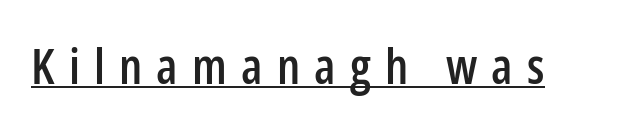
{"serif": "no", "italic": "no", "width": "condensed", "stroke_contrast": "low", "x_height": "medium", "monospaced": "no", "underline": "yes", "letter_spacing": "wide", "letter_spacing_em": 0.29, "glyph_px": 49}
